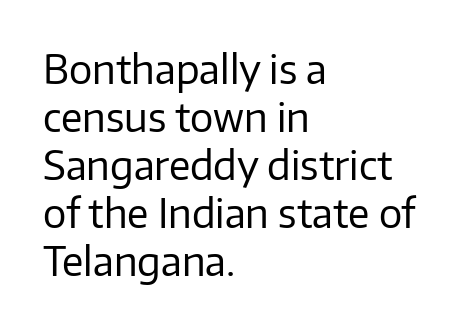
The rendering uses natural spacing where letterforms have individual widths. Compared with a typical body face, this is equally light or lighter still. The gap between lines stays unmarked. Each word holds together tightly as a unit, with standard inter-letter gaps. These lines stack with their left ends in a neat column.
